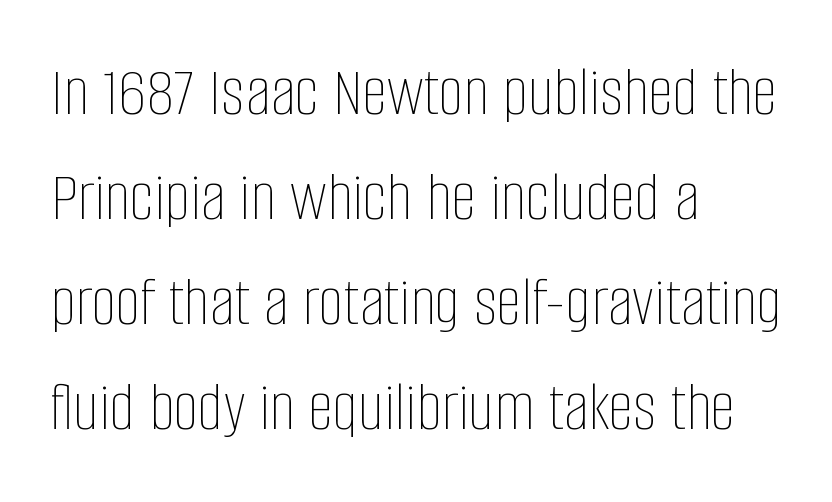
Q: Is the text bold? A: No.
Q: Is the text italic (slanted)? A: No, it is upright.
Q: Is the text underlined? A: No.
Q: How is the paragraph aligned? A: Left-aligned.
Q: Is the spacing between letters normal or unusually wide? A: Normal.
Q: Is the spacing between lines tight, normal or loose? A: Normal.
Q: Width (condensed, normal, or wide)? A: Condensed.
Q: Stroke contrast? A: Low.
Q: x-height? A: Large.
Q: Monospaced? A: No.
